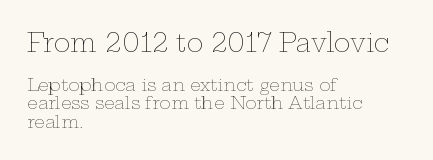
The image shows 25 px text type, upright; set left-aligned, tight line spacing (1.08x), normal letter spacing, not underlined; the first (top) block is 1.47x larger.
